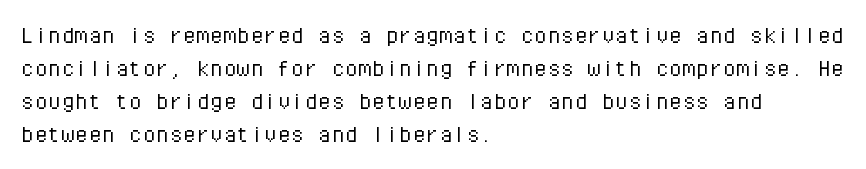
Q: Is the text bold? A: No.
Q: Is the text italic (slanted)? A: No, it is upright.
Q: Is the text underlined? A: No.
Q: How is the paragraph aligned? A: Left-aligned.
Q: Is the spacing between letters normal or unusually wide? A: Normal.
